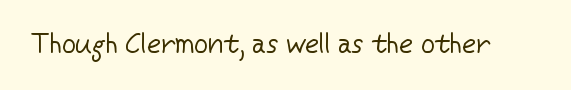
Q: Is the text bold? A: No.
Q: Is the text italic (slanted)? A: No, it is upright.
Q: Is the text underlined? A: No.
Q: Is the spacing between letters normal or unusually wide? A: Normal.
